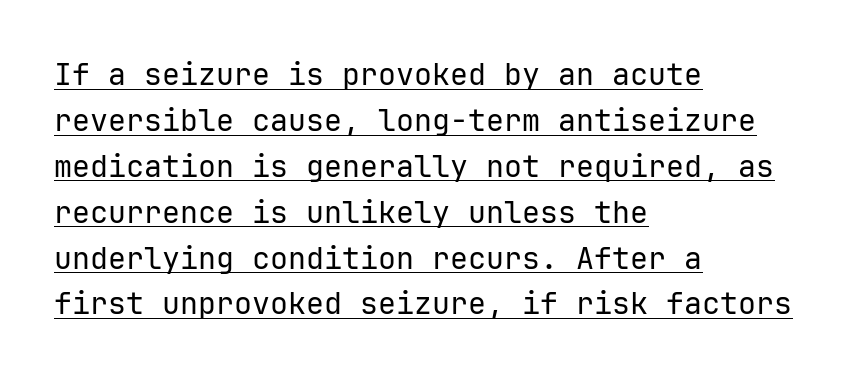
The image shows 30 px regular-weight sans-serif type, upright, monospaced; set left-aligned, normal line spacing (1.53x), normal letter spacing, underlined; low stroke contrast and a medium x-height.
